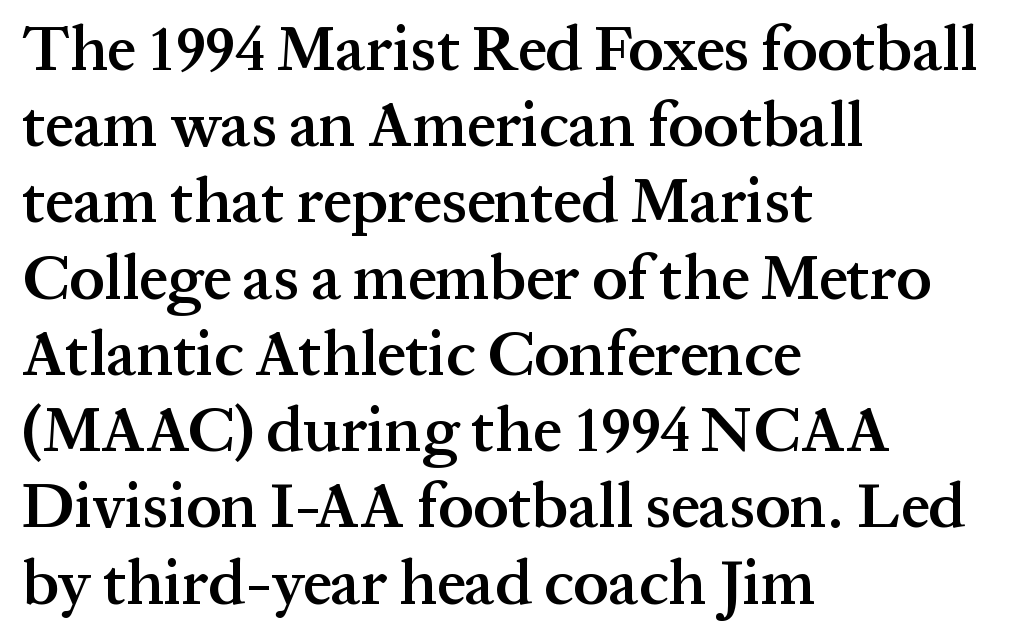
Q: Is the text bold? A: Semi-bold.
Q: Is the text italic (slanted)? A: No, it is upright.
Q: Is the typeface a serif or a sans-serif typeface? A: Serif.
Q: Is the text underlined? A: No.
Q: How is the paragraph aligned? A: Left-aligned.
Q: Is the spacing between letters normal or unusually wide? A: Normal.
Q: Width (condensed, normal, or wide)? A: Normal.
Q: Stroke contrast? A: Medium.
Q: x-height? A: Medium.
Q: Monospaced? A: No.
